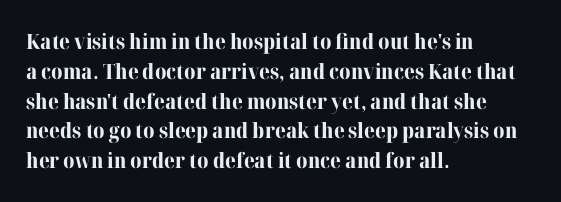
The image shows 21 px bold type, upright; set left-aligned, normal line spacing (1.42x), normal letter spacing, not underlined.
